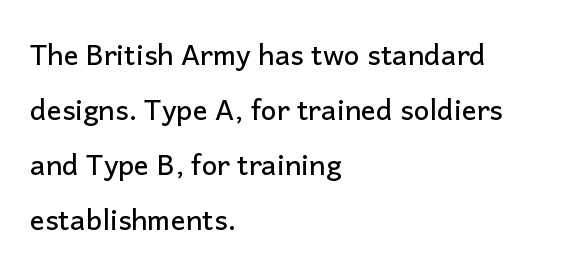
Q: Is the text italic (slanted)? A: No, it is upright.
Q: Is the typeface a serif or a sans-serif typeface? A: Sans-serif.
Q: Is the text underlined? A: No.
Q: How is the paragraph aligned? A: Left-aligned.
Q: Is the spacing between letters normal or unusually wide? A: Normal.
Q: Is the spacing between lines tight, normal or loose? A: Loose.
Q: Width (condensed, normal, or wide)? A: Normal.
Q: Stroke contrast? A: Low.
Q: x-height? A: Medium.
Q: Monospaced? A: No.
